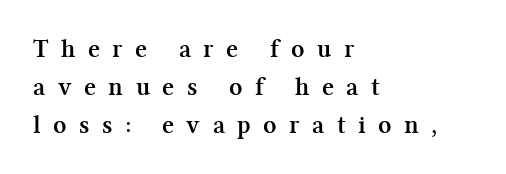
The image shows 26 px bold type, upright; set left-aligned, normal line spacing (1.47x), unusually wide letter spacing (+0.48 em), not underlined.
